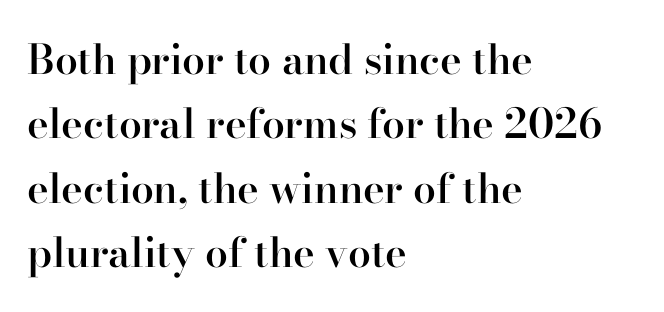
{"serif": "yes", "italic": "no", "bold": "semi", "weight": "semibold", "width": "normal", "stroke_contrast": "high", "x_height": "small", "monospaced": "no", "underline": "no", "align": "left", "line_spacing": "normal", "line_spacing_ratio": 1.57, "letter_spacing": "normal", "letter_spacing_em": 0.0, "glyph_px": 41}
